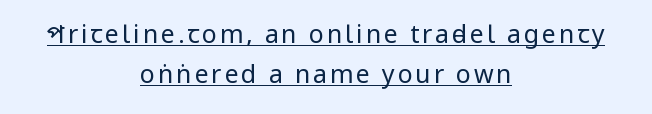
Q: Is the text bold? A: No.
Q: Is the text italic (slanted)? A: No, it is upright.
Q: Is the text underlined? A: Yes.
Q: How is the paragraph aligned? A: Centered.
Q: Is the spacing between lines tight, normal or loose? A: Normal.
